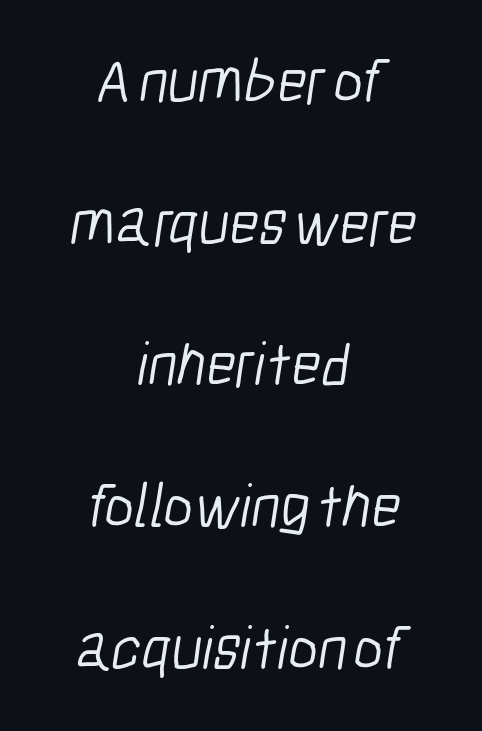
Q: Is the text bold? A: No.
Q: Is the typeface a serif or a sans-serif typeface? A: Sans-serif.
Q: Is the text underlined? A: No.
Q: How is the paragraph aligned? A: Centered.
Q: Is the spacing between letters normal or unusually wide? A: Normal.
Q: Is the spacing between lines tight, normal or loose? A: Loose.
Q: Width (condensed, normal, or wide)? A: Condensed.
Q: Stroke contrast? A: Low.
Q: x-height? A: Medium.
Q: Monospaced? A: No.
